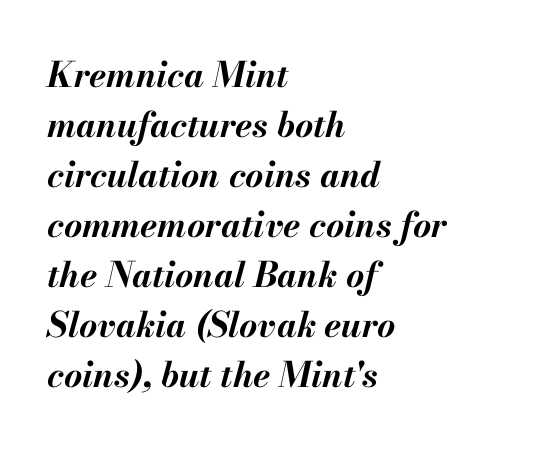
The image shows 35 px bold type, italic (leaning right); set left-aligned, normal line spacing (1.43x), normal letter spacing, not underlined; medium stroke contrast and a small x-height.
